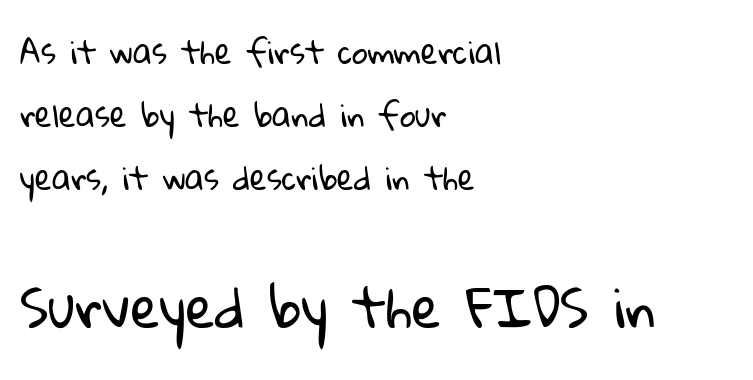
{"serif": "no", "bold": "no", "weight": "regular", "width": "normal", "stroke_contrast": "low", "x_height": "medium", "monospaced": "no", "underline": "no", "align": "left", "line_spacing": "loose", "line_spacing_ratio": 2.03, "letter_spacing": "normal", "letter_spacing_em": 0.0, "larger_block": "second", "size_ratio": 1.74, "glyph_px": 54}
